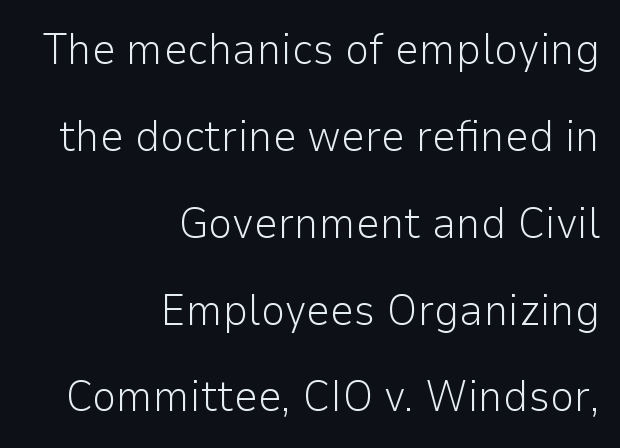
The specimen omits any rule beneath the text block's lines. Every stem runs plumb, perpendicular to the baseline. Students, observe: this is what heavily led, spacious text looks like. Letter spacing: default. Alignment: flush right.
